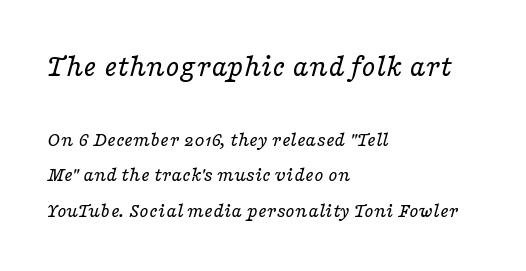
The rag falls on the right side of this text block. Look at the tracking — it's just the regular setting, nothing added. Stems here are at most as thick as an everyday book face. The rendering uses natural spacing where letterforms have individual widths. Serif or sans? Serif — the stroke terminals have little feet. Is the lower block the larger one? No — the upper block carries the bigger type.
